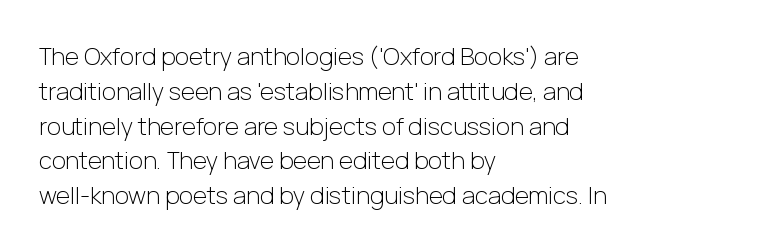
Q: Is the text bold? A: No.
Q: Is the text italic (slanted)? A: No, it is upright.
Q: Is the text underlined? A: No.
Q: How is the paragraph aligned? A: Left-aligned.
Q: Is the spacing between letters normal or unusually wide? A: Normal.
Q: Is the spacing between lines tight, normal or loose? A: Normal.
